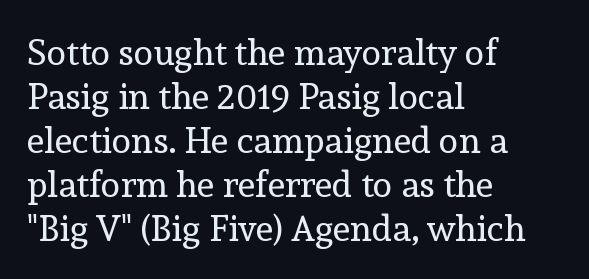
The image shows 36 px regular-weight serif type, upright; set left-aligned, line spacing 1.22x, normal letter spacing, not underlined; a medium x-height.
